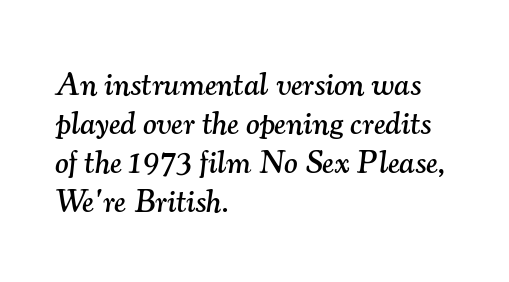
Q: Is the text italic (slanted)? A: Yes, it leans right by about 7 degrees.
Q: Is the typeface a serif or a sans-serif typeface? A: Serif.
Q: Is the text underlined? A: No.
Q: How is the paragraph aligned? A: Left-aligned.
Q: Is the spacing between letters normal or unusually wide? A: Normal.
Q: Width (condensed, normal, or wide)? A: Normal.
Q: Stroke contrast? A: Medium.
Q: x-height? A: Small.
Q: Monospaced? A: No.
